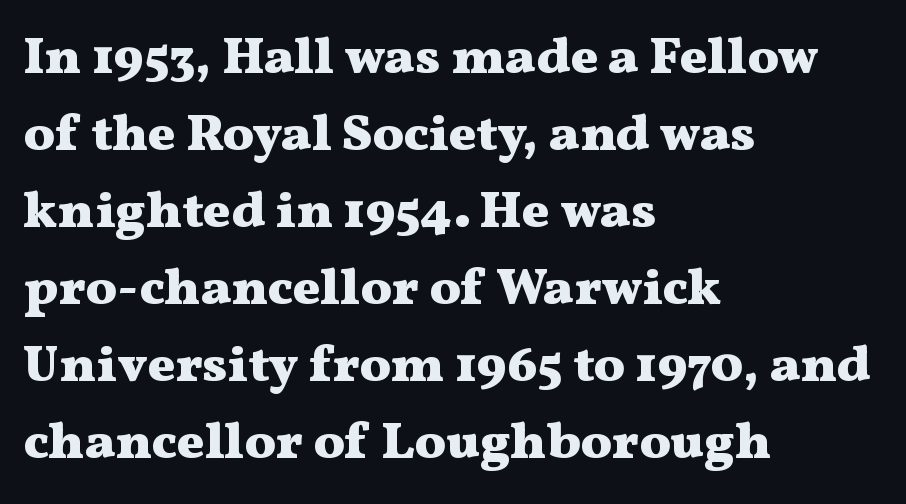
{"serif": "yes", "italic": "no", "bold": "yes", "weight": "heavy", "width": "wide", "stroke_contrast": "medium", "x_height": "medium", "monospaced": "no", "underline": "no", "align": "left", "line_spacing": "normal", "line_spacing_ratio": 1.48, "letter_spacing": "normal", "letter_spacing_em": 0.0, "glyph_px": 52}
